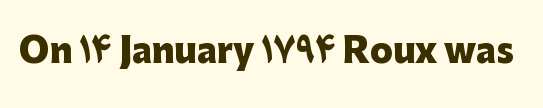
The image shows 33 px heavy sans-serif type, upright; set normal letter spacing, not underlined; low stroke contrast and a medium x-height.
